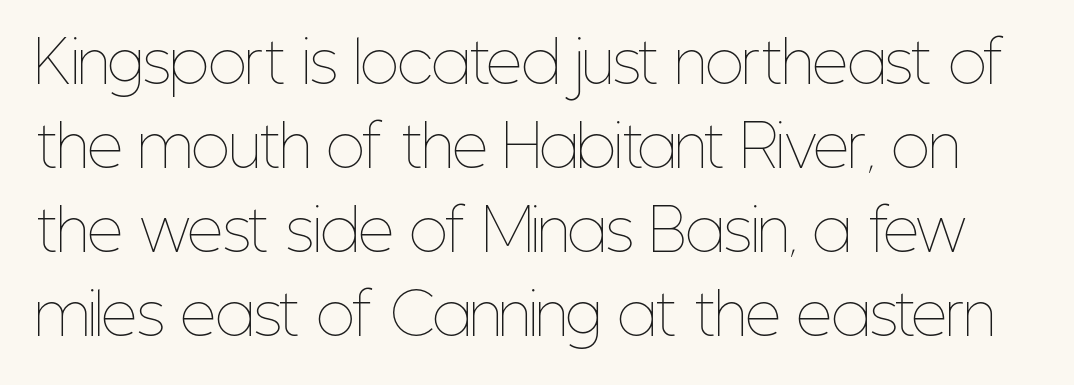
Q: Is the text bold? A: No.
Q: Is the text italic (slanted)? A: No, it is upright.
Q: Is the text underlined? A: No.
Q: Is the spacing between letters normal or unusually wide? A: Normal.
Q: Is the spacing between lines tight, normal or loose? A: Normal.
Q: Width (condensed, normal, or wide)? A: Condensed.
Q: Stroke contrast? A: Low.
Q: x-height? A: Medium.
Q: Monospaced? A: No.
